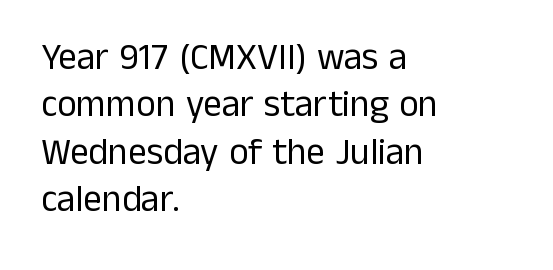
{"serif": "no", "italic": "no", "bold": "no", "weight": "regular", "width": "normal", "stroke_contrast": "low", "x_height": "medium", "monospaced": "no", "underline": "no", "align": "left", "line_spacing": "normal", "line_spacing_ratio": 1.28, "letter_spacing": "normal", "letter_spacing_em": 0.0, "glyph_px": 37}
